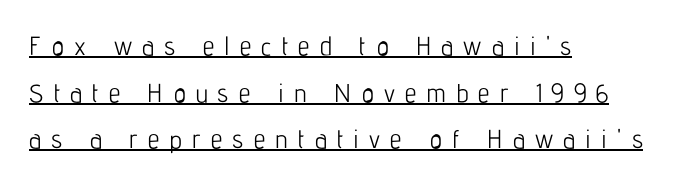
Q: Is the text bold? A: No.
Q: Is the text italic (slanted)? A: No, it is upright.
Q: Is the text underlined? A: Yes.
Q: How is the paragraph aligned? A: Left-aligned.
Q: Is the spacing between letters normal or unusually wide? A: Unusually wide.
